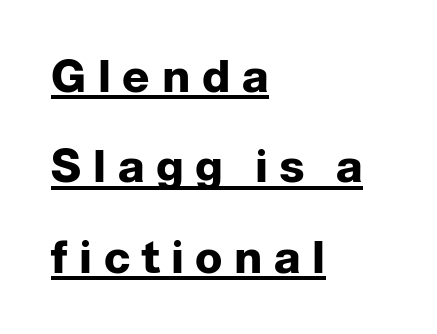
The image shows 45 px heavy sans-serif type, upright; set left-aligned, loose line spacing (2.01x), unusually wide letter spacing (+0.26 em), underlined; low stroke contrast and a medium x-height.
